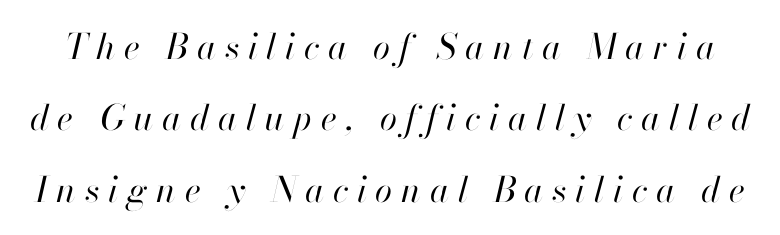
The cut favours lightness, reaching ordinary text weight at its darkest. Airy leading. Each word looks stretched out because of the extra space between its letters. Underlining? Definitely not there.
